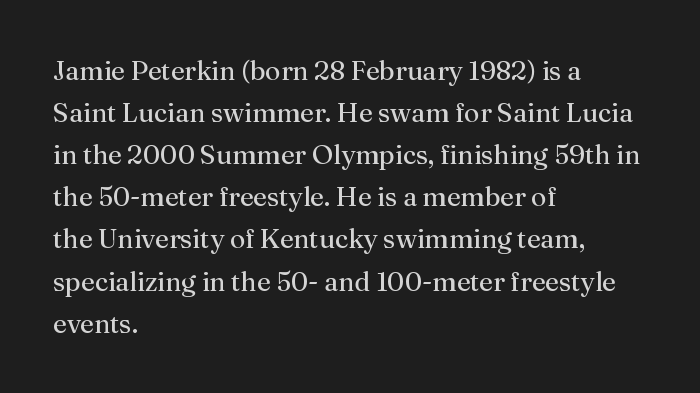
Q: Is the text bold? A: No.
Q: Is the text italic (slanted)? A: No, it is upright.
Q: Is the text underlined? A: No.
Q: How is the paragraph aligned? A: Left-aligned.
Q: Is the spacing between letters normal or unusually wide? A: Normal.
Q: Is the spacing between lines tight, normal or loose? A: Normal.
